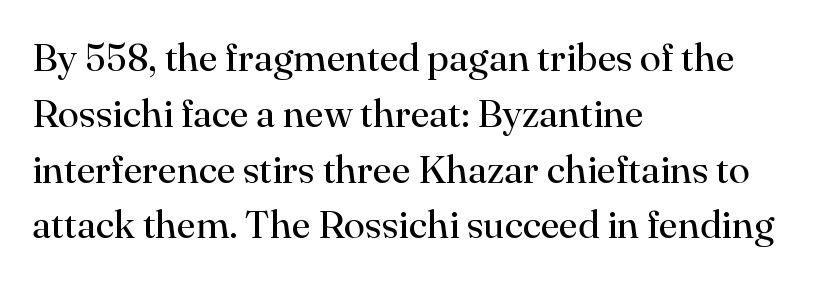
{"serif": "yes", "italic": "no", "bold": "no", "weight": "regular", "width": "normal", "stroke_contrast": "high", "x_height": "small", "monospaced": "no", "underline": "no", "align": "left", "line_spacing": "normal", "line_spacing_ratio": 1.43, "letter_spacing": "normal", "letter_spacing_em": 0.0, "glyph_px": 39}
